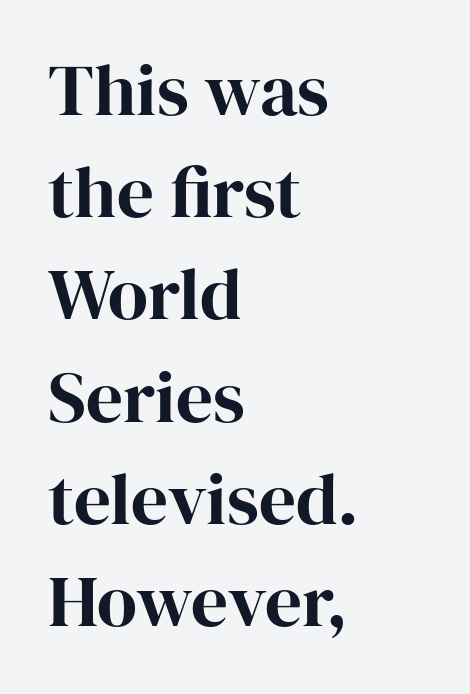
Q: Is the text italic (slanted)? A: No, it is upright.
Q: Is the typeface a serif or a sans-serif typeface? A: Serif.
Q: Is the text underlined? A: No.
Q: How is the paragraph aligned? A: Left-aligned.
Q: Is the spacing between letters normal or unusually wide? A: Normal.
Q: Is the spacing between lines tight, normal or loose? A: Normal.
Q: Width (condensed, normal, or wide)? A: Normal.
Q: Stroke contrast? A: High.
Q: x-height? A: Medium.
Q: Monospaced? A: No.
